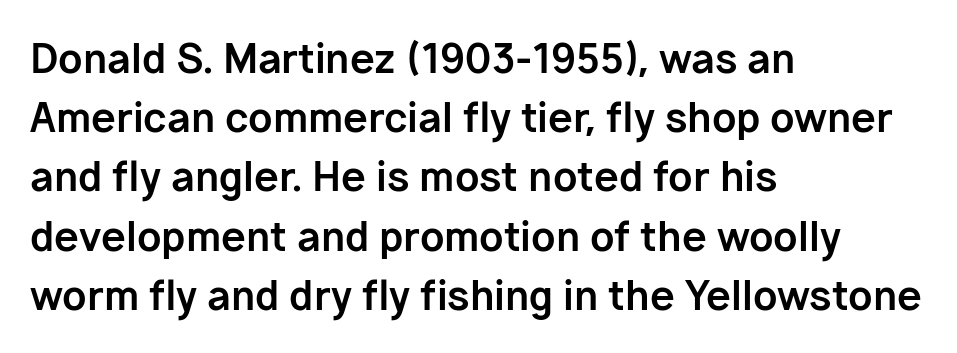
Q: Is the text bold? A: Yes.
Q: Is the text italic (slanted)? A: No, it is upright.
Q: Is the typeface a serif or a sans-serif typeface? A: Sans-serif.
Q: Is the text underlined? A: No.
Q: How is the paragraph aligned? A: Left-aligned.
Q: Is the spacing between letters normal or unusually wide? A: Normal.
Q: Is the spacing between lines tight, normal or loose? A: Normal.
Q: Width (condensed, normal, or wide)? A: Normal.
Q: Stroke contrast? A: Low.
Q: x-height? A: Medium.
Q: Monospaced? A: No.
